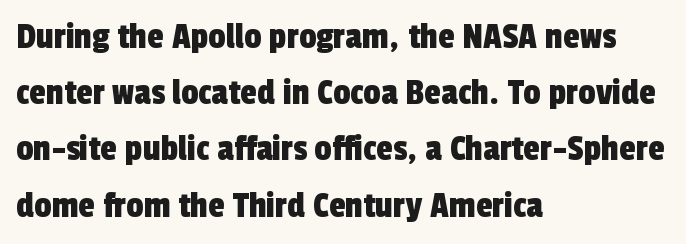
{"serif": "no", "width": "condensed", "x_height": "medium", "monospaced": "no", "underline": "no", "align": "left", "line_spacing": "normal", "line_spacing_ratio": 1.48, "letter_spacing": "normal", "letter_spacing_em": 0.0, "glyph_px": 38}
